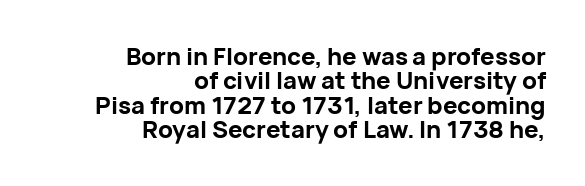
{"italic": "no", "bold": "yes", "underline": "no", "align": "right", "line_spacing": "tight", "line_spacing_ratio": 1.02, "letter_spacing": "normal", "letter_spacing_em": 0.0, "glyph_px": 24}
